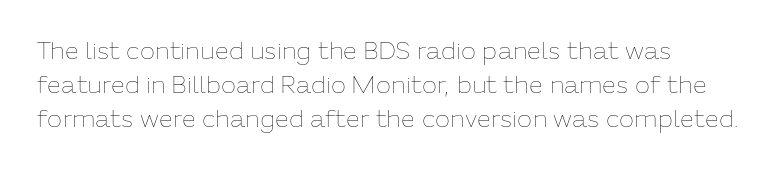
Q: Is the text bold? A: No.
Q: Is the text italic (slanted)? A: No, it is upright.
Q: Is the text underlined? A: No.
Q: How is the paragraph aligned? A: Left-aligned.
Q: Is the spacing between letters normal or unusually wide? A: Normal.
Q: Is the spacing between lines tight, normal or loose? A: Normal.
